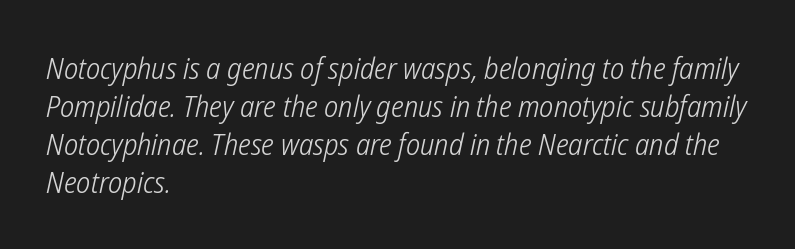
{"serif": "no", "bold": "no", "weight": "light", "width": "condensed", "stroke_contrast": "low", "x_height": "medium", "monospaced": "no", "underline": "no", "align": "left", "line_spacing": "normal", "line_spacing_ratio": 1.27, "letter_spacing": "normal", "letter_spacing_em": 0.0, "glyph_px": 30}
